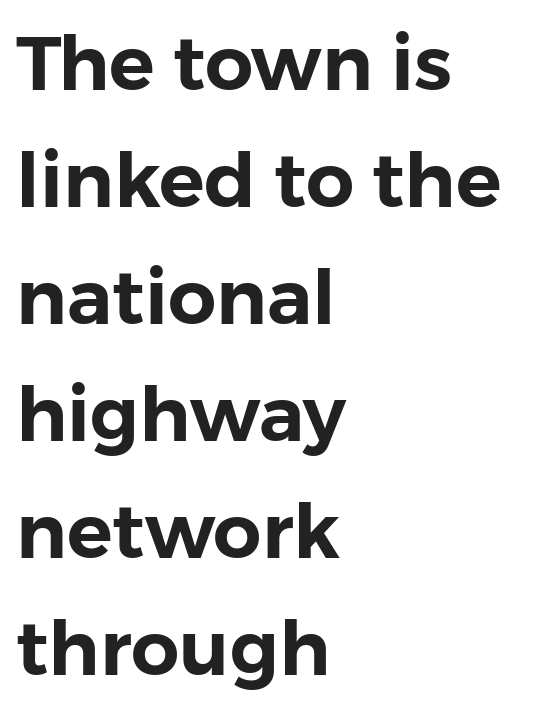
{"serif": "no", "italic": "no", "width": "normal", "stroke_contrast": "low", "x_height": "medium", "monospaced": "no", "underline": "no", "align": "left", "line_spacing": "normal", "line_spacing_ratio": 1.54, "letter_spacing": "normal", "letter_spacing_em": 0.0, "glyph_px": 76}
